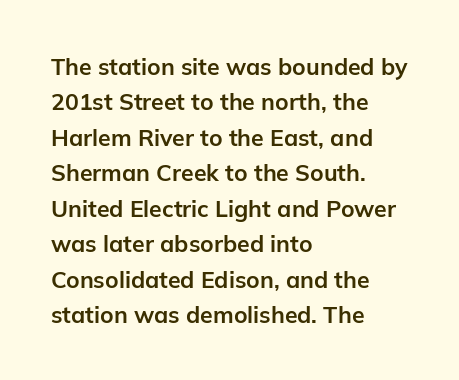
{"italic": "no", "bold": "yes", "underline": "no", "align": "left", "line_spacing": "normal", "line_spacing_ratio": 1.54, "letter_spacing": "normal", "letter_spacing_em": 0.0, "glyph_px": 23}
